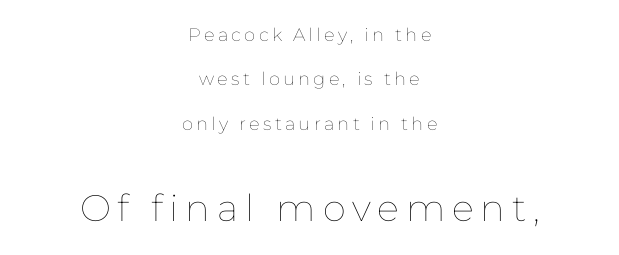
Q: Is the text bold? A: No.
Q: Is the text italic (slanted)? A: No, it is upright.
Q: Is the text underlined? A: No.
Q: How is the paragraph aligned? A: Centered.
Q: Is the spacing between lines tight, normal or loose? A: Loose.
Q: Which block of text is set in a larger size, the first (top) or the second (bottom)? A: The second (bottom) one.
Q: Width (condensed, normal, or wide)? A: Normal.
Q: Stroke contrast? A: Low.
Q: x-height? A: Medium.
Q: Monospaced? A: No.
